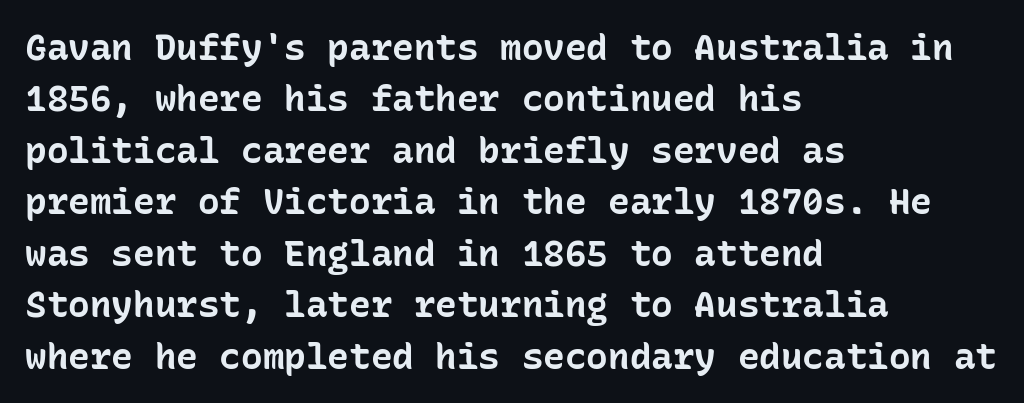
The image shows 36 px bold sans-serif type, upright, monospaced; set left-aligned, normal line spacing (1.43x), normal letter spacing, not underlined; low stroke contrast and a medium x-height.
